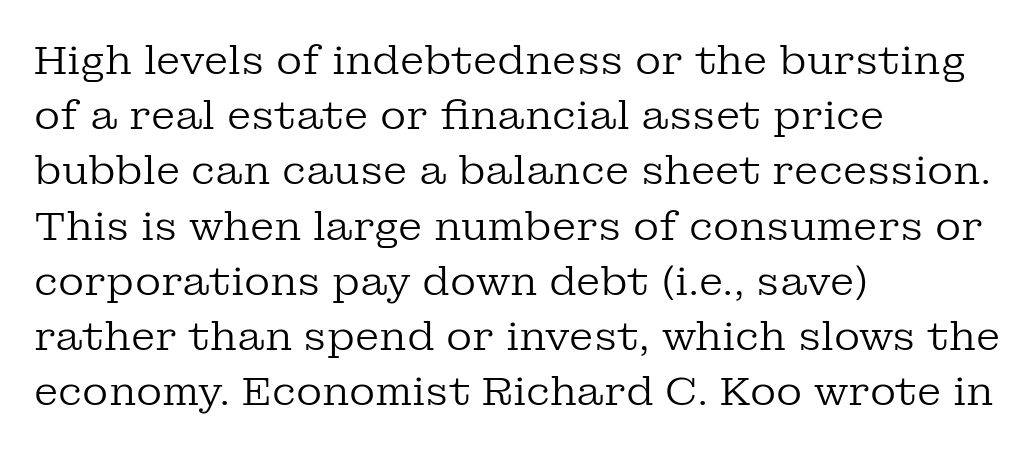
Q: Is the text bold? A: No.
Q: Is the text italic (slanted)? A: No, it is upright.
Q: Is the typeface a serif or a sans-serif typeface? A: Serif.
Q: Is the text underlined? A: No.
Q: How is the paragraph aligned? A: Left-aligned.
Q: Is the spacing between letters normal or unusually wide? A: Normal.
Q: Is the spacing between lines tight, normal or loose? A: Normal.
Q: Width (condensed, normal, or wide)? A: Normal.
Q: Stroke contrast? A: Low.
Q: x-height? A: Medium.
Q: Monospaced? A: No.
